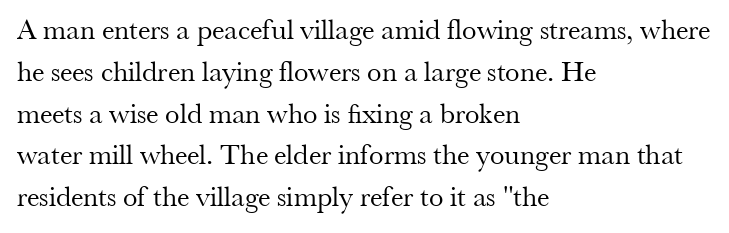
{"serif": "yes", "italic": "no", "bold": "no", "weight": "regular", "width": "normal", "stroke_contrast": "medium", "x_height": "small", "monospaced": "no", "underline": "no", "align": "left", "line_spacing": "normal", "line_spacing_ratio": 1.44, "letter_spacing": "normal", "letter_spacing_em": 0.0, "glyph_px": 29}
